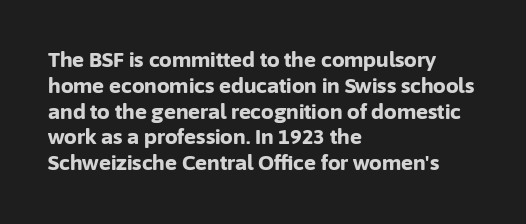
A typesetter would call this zero additional tracking. A classic flush-left, rag-right setting is used for this passage. The letters stand upright; this is a roman face. The glyphs are unaccompanied by any horizontal stroke below them. Line spacing here is normal.
